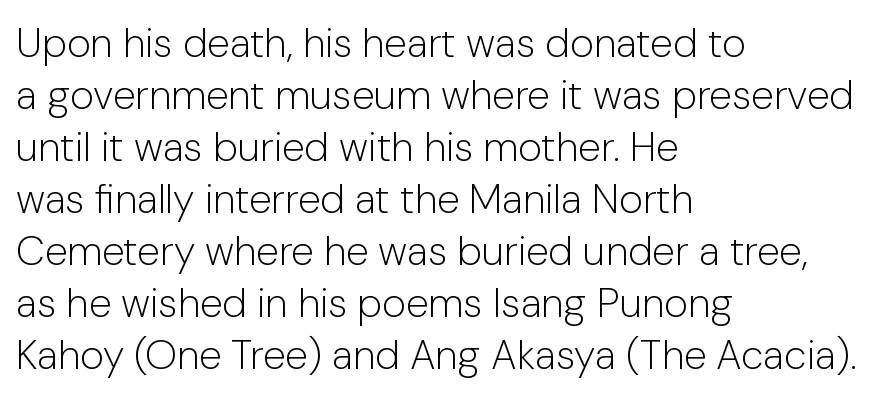
A light-to-regular cut is what we see here. Regular leading. Notice how the stems are strictly vertical — no italics here. This rendering leaves character spacing at its baseline value. Lines of text with bare space underneath. The passage shown is typeset with a sans-serif family.
